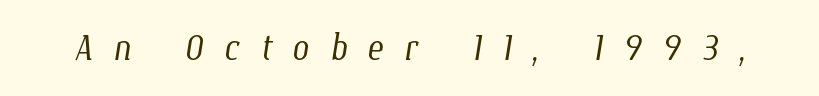
{"bold": "no", "weight": "light", "width": "condensed", "stroke_contrast": "low", "x_height": "medium", "monospaced": "no", "underline": "no", "letter_spacing": "wide", "letter_spacing_em": 0.41, "glyph_px": 49}
